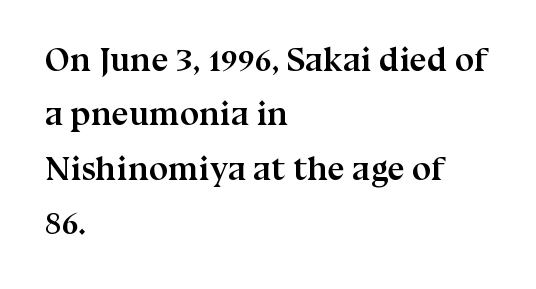
{"serif": "yes", "italic": "no", "bold": "yes", "weight": "semibold", "width": "normal", "stroke_contrast": "medium", "x_height": "medium", "monospaced": "no", "underline": "no", "align": "left", "line_spacing": "normal", "line_spacing_ratio": 1.6, "letter_spacing": "normal", "letter_spacing_em": 0.0, "glyph_px": 34}
